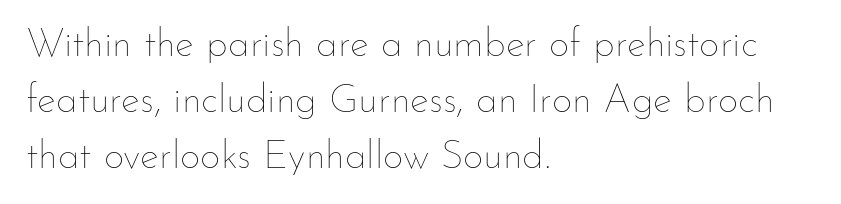
Q: Is the text bold? A: No.
Q: Is the text italic (slanted)? A: No, it is upright.
Q: Is the text underlined? A: No.
Q: How is the paragraph aligned? A: Left-aligned.
Q: Is the spacing between letters normal or unusually wide? A: Normal.
Q: Is the spacing between lines tight, normal or loose? A: Normal.
Q: Width (condensed, normal, or wide)? A: Normal.
Q: Stroke contrast? A: Low.
Q: x-height? A: Small.
Q: Monospaced? A: No.
